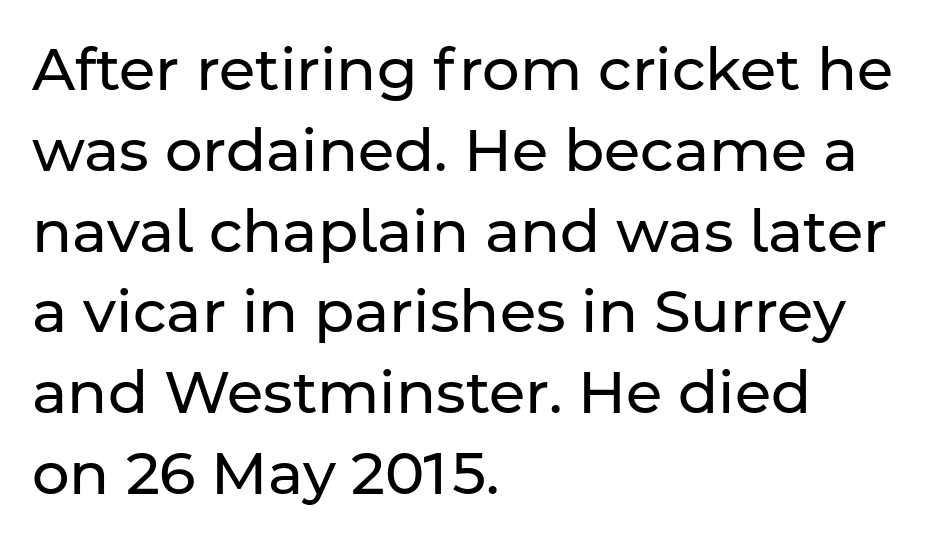
Q: Is the text bold? A: No.
Q: Is the text italic (slanted)? A: No, it is upright.
Q: Is the typeface a serif or a sans-serif typeface? A: Sans-serif.
Q: Is the text underlined? A: No.
Q: How is the paragraph aligned? A: Left-aligned.
Q: Is the spacing between letters normal or unusually wide? A: Normal.
Q: Is the spacing between lines tight, normal or loose? A: Normal.
Q: Width (condensed, normal, or wide)? A: Normal.
Q: Stroke contrast? A: Low.
Q: x-height? A: Medium.
Q: Monospaced? A: No.
